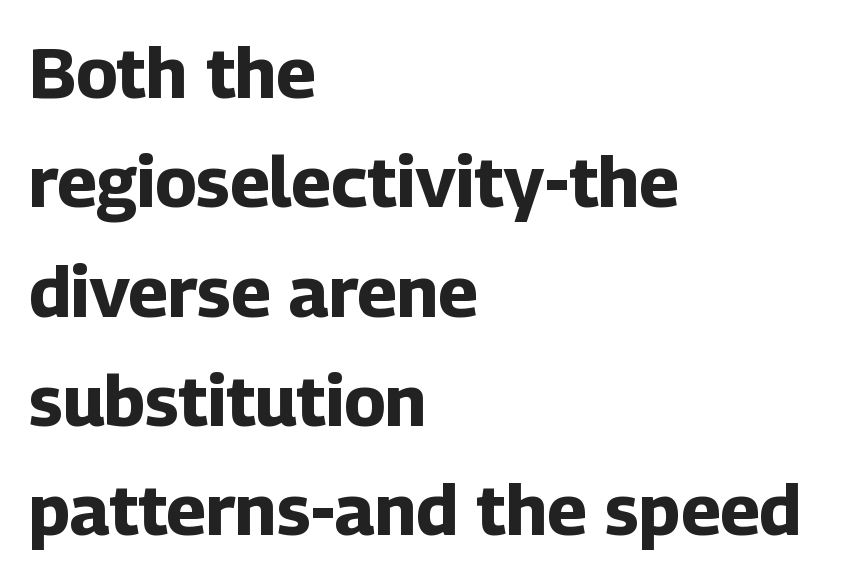
Q: Is the text bold? A: Yes.
Q: Is the text italic (slanted)? A: No, it is upright.
Q: Is the typeface a serif or a sans-serif typeface? A: Sans-serif.
Q: Is the text underlined? A: No.
Q: How is the paragraph aligned? A: Left-aligned.
Q: Is the spacing between letters normal or unusually wide? A: Normal.
Q: Is the spacing between lines tight, normal or loose? A: Normal.
Q: Width (condensed, normal, or wide)? A: Normal.
Q: Stroke contrast? A: Low.
Q: x-height? A: Medium.
Q: Monospaced? A: No.
